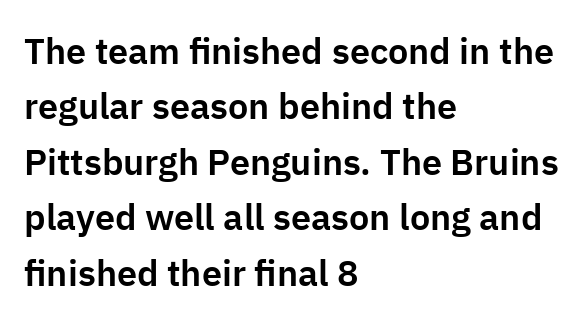
Q: Is the text italic (slanted)? A: No, it is upright.
Q: Is the typeface a serif or a sans-serif typeface? A: Sans-serif.
Q: Is the text underlined? A: No.
Q: How is the paragraph aligned? A: Left-aligned.
Q: Is the spacing between letters normal or unusually wide? A: Normal.
Q: Is the spacing between lines tight, normal or loose? A: Normal.
Q: Width (condensed, normal, or wide)? A: Normal.
Q: Stroke contrast? A: Low.
Q: x-height? A: Medium.
Q: Monospaced? A: No.
